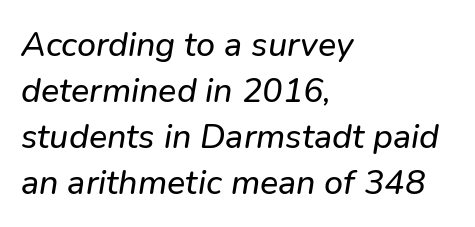
The image shows 34 px sans-serif type; set left-aligned, normal line spacing (1.35x), normal letter spacing, not underlined; low stroke contrast and a medium x-height.
